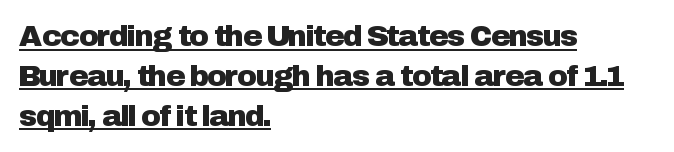
Looks like someone drew a line under every word here. One-word summary of the alignment: left. Summary of vertical rhythm: regular, with standard interline spacing. When letters stand straight like this, we call the style roman or upright.
